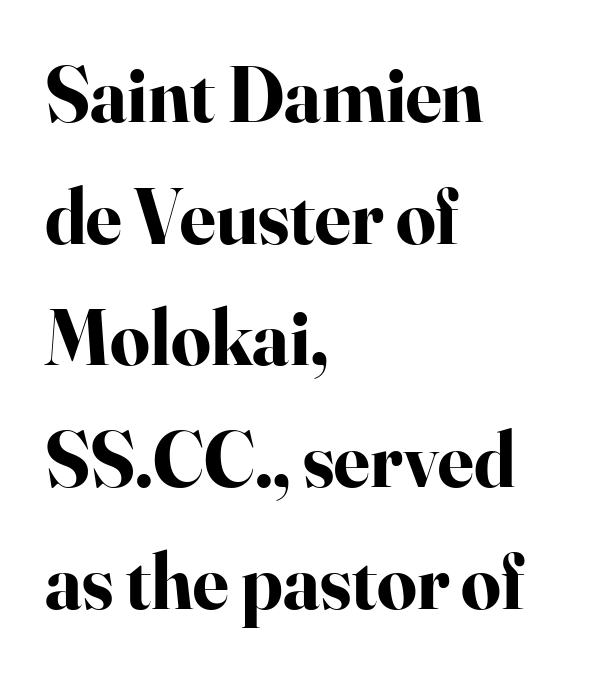
The image shows 78 px bold serif type, upright; set left-aligned, normal line spacing (1.56x), normal letter spacing, not underlined; high stroke contrast and a small x-height.
